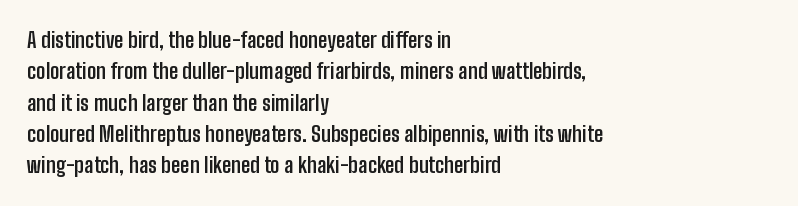
{"italic": "no", "bold": "yes", "underline": "no", "align": "left", "line_spacing": "normal", "line_spacing_ratio": 1.49, "letter_spacing": "normal", "letter_spacing_em": 0.0, "glyph_px": 21}
